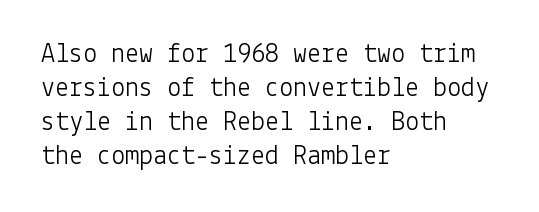
{"serif": "no", "italic": "no", "bold": "no", "weight": "light", "width": "normal", "stroke_contrast": "low", "x_height": "medium", "underline": "no", "align": "left", "line_spacing_ratio": 1.21, "letter_spacing": "normal", "letter_spacing_em": 0.0, "glyph_px": 28}
